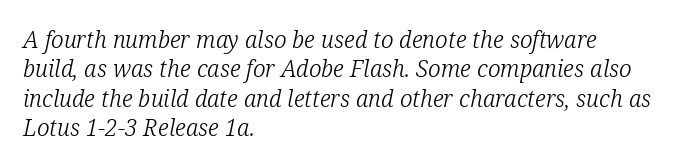
The image shows 23 px text type, italic (leaning right); set left-aligned, normal line spacing (1.28x), normal letter spacing, not underlined.
